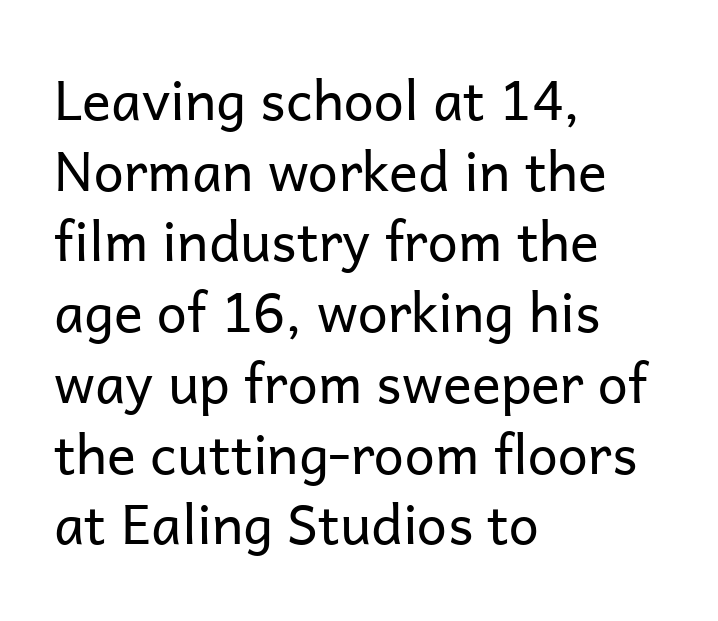
{"serif": "no", "italic": "no", "bold": "no", "weight": "regular", "width": "normal", "stroke_contrast": "low", "x_height": "medium", "monospaced": "no", "underline": "no", "align": "left", "line_spacing": "normal", "line_spacing_ratio": 1.31, "letter_spacing": "normal", "letter_spacing_em": 0.0, "glyph_px": 54}
